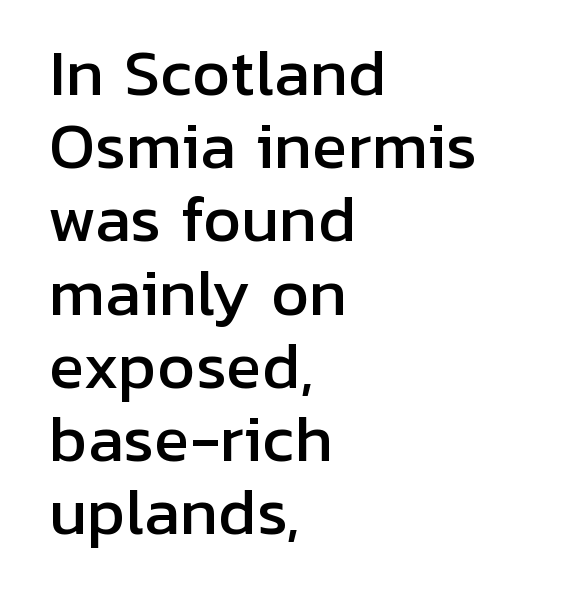
Honestly, there is no underline to notice here at all. Tracking here is standard; glyphs follow each other at the usual distance. The ragged edge is on the right, which tells us the setting is flush left. Every character sits straight up, as roman type does. Here the designer chose a conventional face with non-uniform glyph widths. No feet cap the strokes, marking this as sans-serif type.
